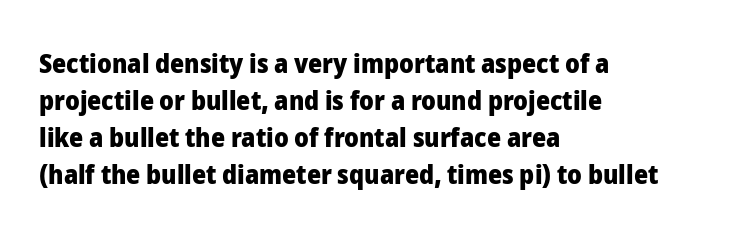
Q: Is the text bold? A: Yes.
Q: Is the text italic (slanted)? A: No, it is upright.
Q: Is the text underlined? A: No.
Q: How is the paragraph aligned? A: Left-aligned.
Q: Is the spacing between letters normal or unusually wide? A: Normal.
Q: Is the spacing between lines tight, normal or loose? A: Normal.
